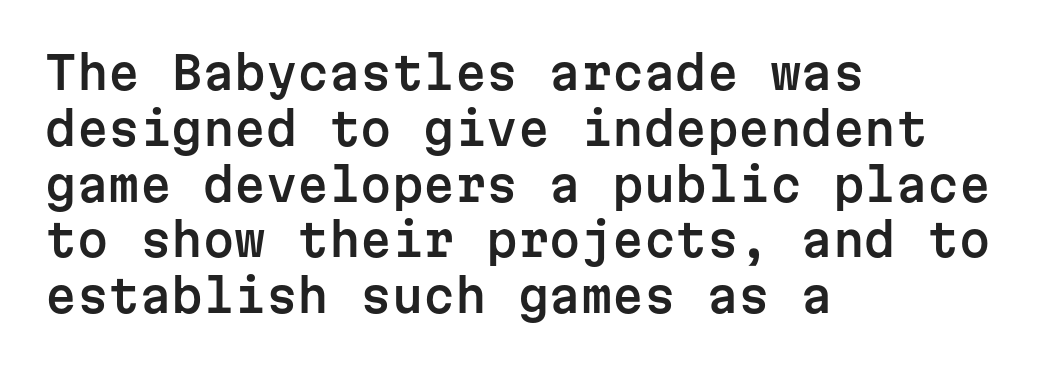
This rendering leaves character spacing at its baseline value. Each line starts at the same left margin while the right side varies. The string is rendered with underlining switched off. The type family on display is of the sans-serif kind. Here the designer chose a console-style face with uniform glyph widths.
